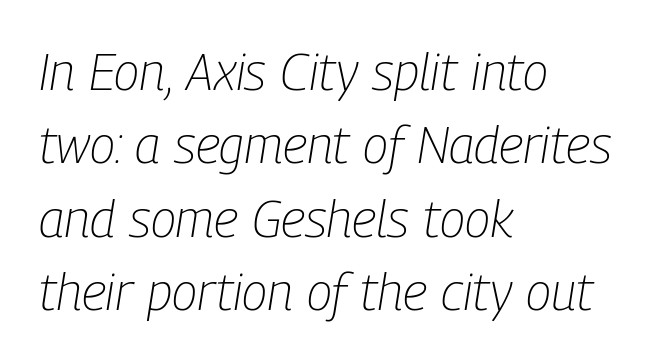
The image shows 52 px light, condensed type, italic (leaning right); set left-aligned, normal line spacing (1.41x), normal letter spacing, not underlined; low stroke contrast and a medium x-height.
